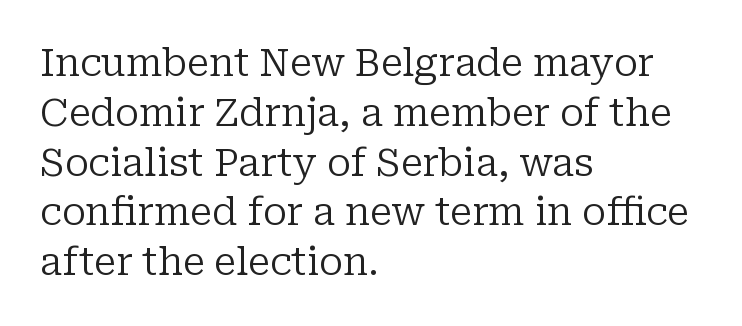
Q: Is the text bold? A: No.
Q: Is the text italic (slanted)? A: No, it is upright.
Q: Is the typeface a serif or a sans-serif typeface? A: Serif.
Q: Is the text underlined? A: No.
Q: How is the paragraph aligned? A: Left-aligned.
Q: Is the spacing between letters normal or unusually wide? A: Normal.
Q: Is the spacing between lines tight, normal or loose? A: Normal.
Q: Width (condensed, normal, or wide)? A: Normal.
Q: Stroke contrast? A: Low.
Q: x-height? A: Medium.
Q: Monospaced? A: No.
